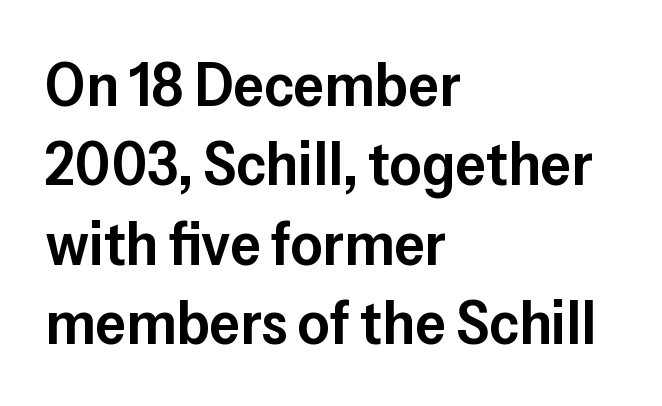
{"serif": "no", "italic": "no", "bold": "semi", "weight": "semibold", "width": "normal", "stroke_contrast": "low", "x_height": "medium", "monospaced": "no", "underline": "no", "align": "left", "line_spacing": "normal", "line_spacing_ratio": 1.28, "letter_spacing": "normal", "letter_spacing_em": 0.0, "glyph_px": 62}
